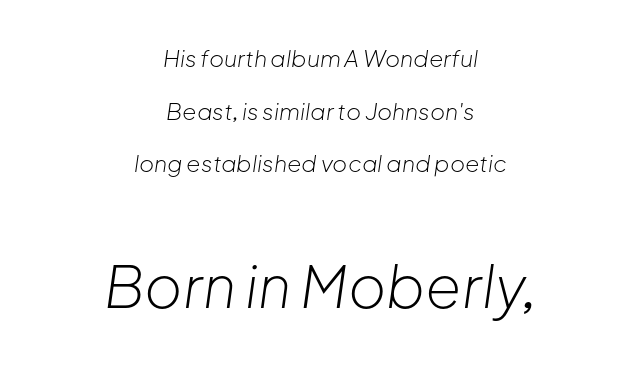
Q: Is the text bold? A: No.
Q: Is the text italic (slanted)? A: Yes, it leans right by about 8 degrees.
Q: Is the text underlined? A: No.
Q: How is the paragraph aligned? A: Centered.
Q: Is the spacing between letters normal or unusually wide? A: Normal.
Q: Is the spacing between lines tight, normal or loose? A: Loose.
Q: Which block of text is set in a larger size, the first (top) or the second (bottom)? A: The second (bottom) one.
Q: Width (condensed, normal, or wide)? A: Normal.
Q: Stroke contrast? A: Low.
Q: x-height? A: Medium.
Q: Monospaced? A: No.
